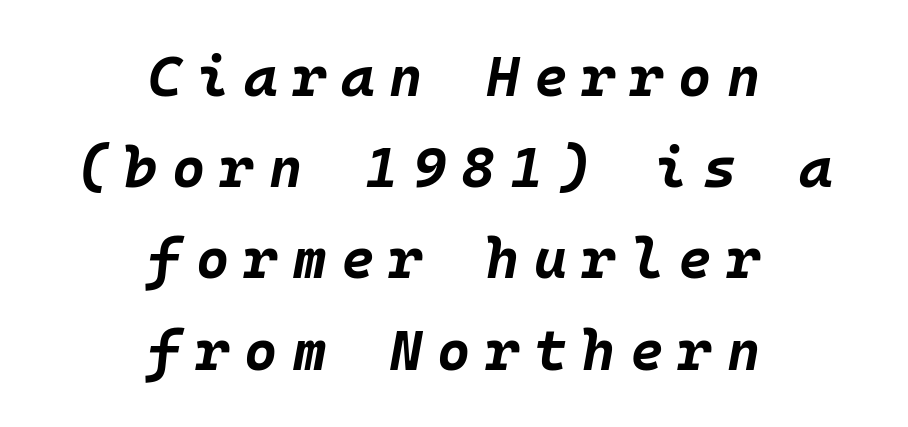
{"italic": "yes", "lean": "right", "slant_degrees": 10, "bold": "yes", "weight": "bold", "width": "normal", "stroke_contrast": "low", "x_height": "large", "monospaced": "yes", "underline": "no", "align": "center", "line_spacing": "normal", "line_spacing_ratio": 1.6, "letter_spacing": "wide", "letter_spacing_em": 0.26, "glyph_px": 57}
